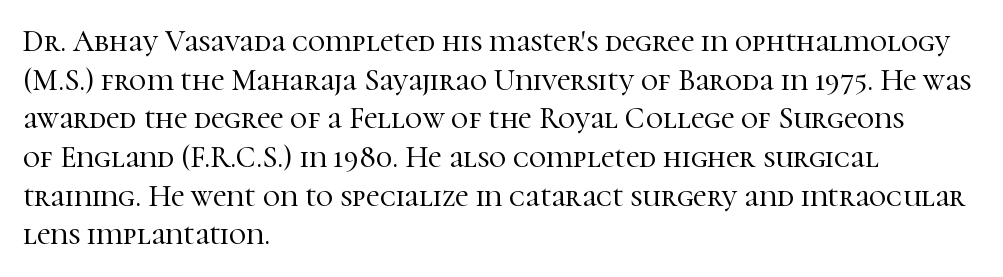
Q: Is the text italic (slanted)? A: No, it is upright.
Q: Is the typeface a serif or a sans-serif typeface? A: Serif.
Q: Is the text underlined? A: No.
Q: How is the paragraph aligned? A: Left-aligned.
Q: Is the spacing between letters normal or unusually wide? A: Normal.
Q: Is the spacing between lines tight, normal or loose? A: Normal.
Q: Width (condensed, normal, or wide)? A: Normal.
Q: Stroke contrast? A: High.
Q: x-height? A: Medium.
Q: Monospaced? A: No.
